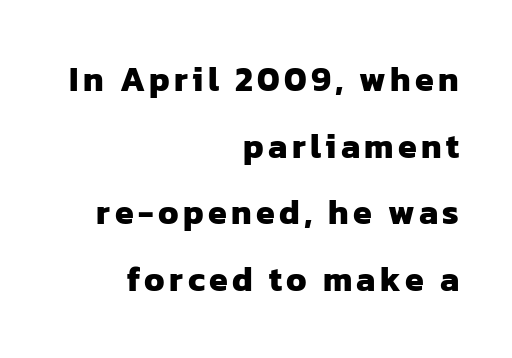
Q: Is the text bold? A: Yes.
Q: Is the typeface a serif or a sans-serif typeface? A: Sans-serif.
Q: Is the text underlined? A: No.
Q: How is the paragraph aligned? A: Right-aligned.
Q: Is the spacing between lines tight, normal or loose? A: Loose.
Q: Width (condensed, normal, or wide)? A: Normal.
Q: Stroke contrast? A: Low.
Q: x-height? A: Medium.
Q: Monospaced? A: No.
